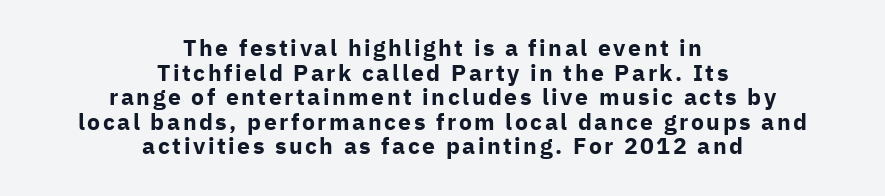
The image shows 23 px bold type, upright; set centered, tight line spacing (1.07x), not underlined.
